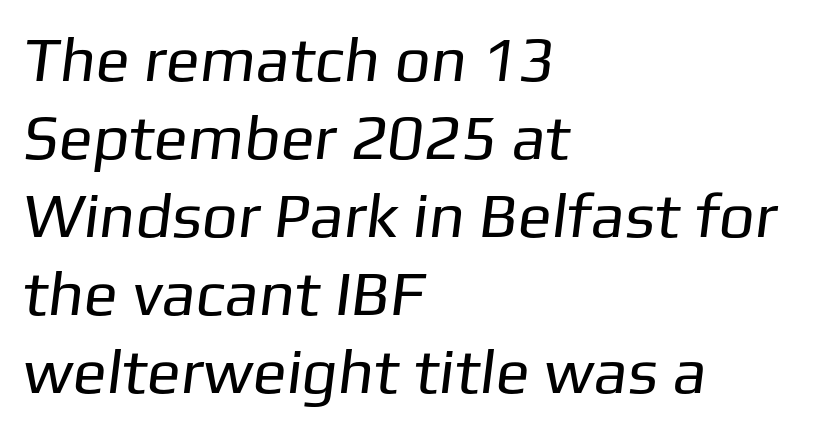
{"serif": "no", "bold": "no", "weight": "regular", "width": "normal", "stroke_contrast": "low", "x_height": "medium", "monospaced": "no", "underline": "no", "align": "left", "line_spacing_ratio": 1.24, "letter_spacing": "normal", "letter_spacing_em": 0.0, "glyph_px": 63}
